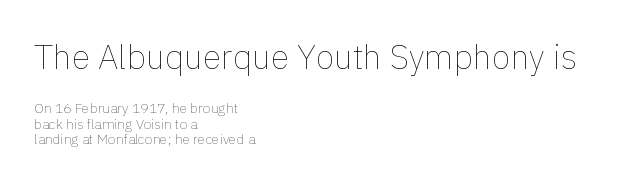
The image shows 34 px thin type, upright; set left-aligned, tight line spacing (1.09x), normal letter spacing, not underlined; the first (top) block is 2.43x larger; a medium x-height.
